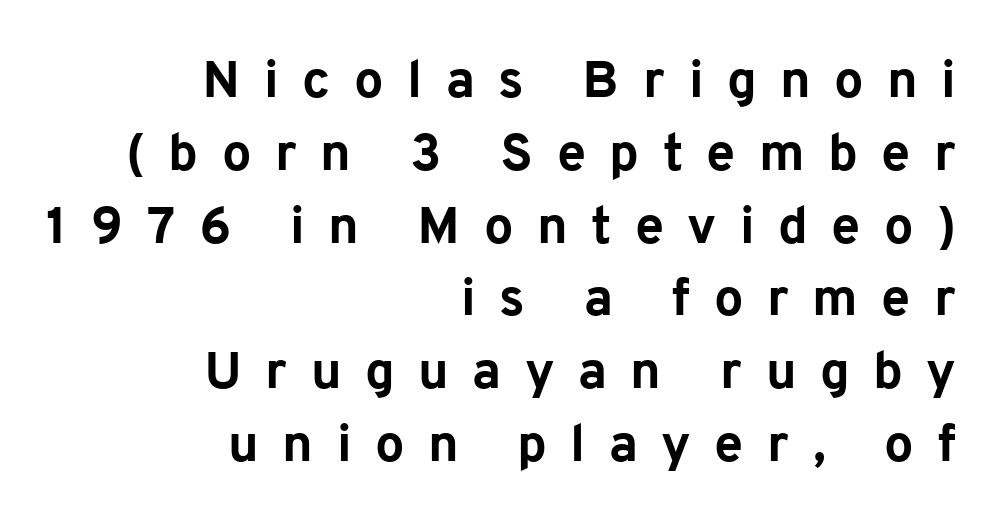
The image shows 52 px bold sans-serif type, upright; set right-aligned, normal line spacing (1.4x), unusually wide letter spacing (+0.45 em), not underlined; low stroke contrast and a medium x-height.
